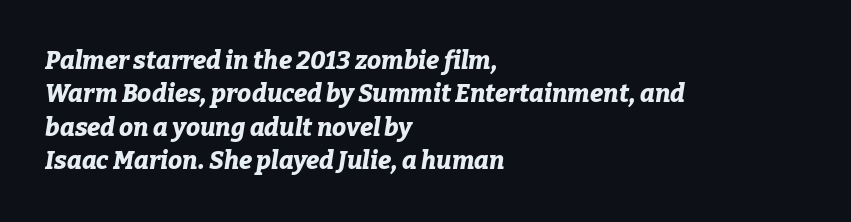
The image shows 25 px bold type, italic (leaning right); set left-aligned, normal line spacing (1.34x), normal letter spacing, not underlined.
